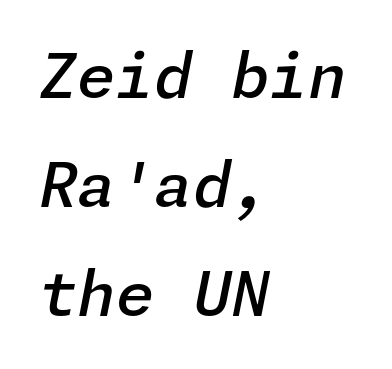
This is the in-between weight designers call semibold or demi. Inter-character spacing is left at the font's built-in metrics. Clear beneath every line of the passage. Horizontal alignment here is leftward, the default for most running prose. A typesetter would mark this as italic.
